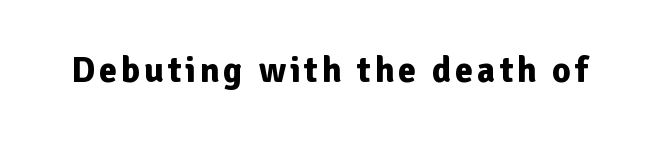
{"serif": "no", "italic": "no", "bold": "yes", "weight": "bold", "width": "normal", "stroke_contrast": "low", "x_height": "medium", "monospaced": "no", "underline": "no", "glyph_px": 36}
